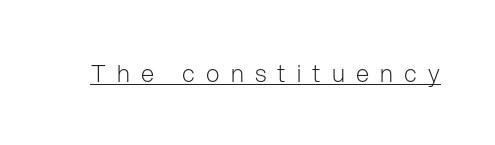
Q: Is the text bold? A: No.
Q: Is the text italic (slanted)? A: No, it is upright.
Q: Is the text underlined? A: Yes.
Q: Is the spacing between letters normal or unusually wide? A: Unusually wide.
